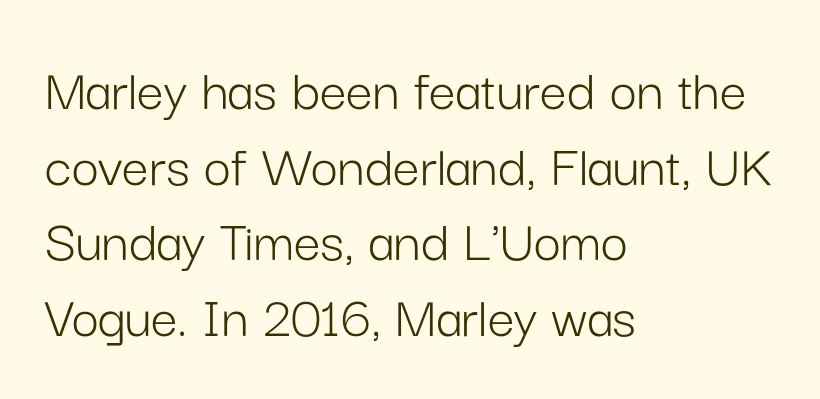
Visually the block forms a straight wall on the left and a jagged coastline on the right. The typesetting does not lean heavy: it is not bold. The horizontal fit of the characters is conventional and even. It's the straight-up-and-down kind of type.
